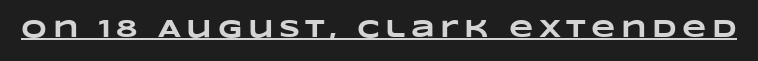
Q: Is the text bold? A: Yes.
Q: Is the text underlined? A: Yes.
Q: Is the spacing between letters normal or unusually wide? A: Unusually wide.
